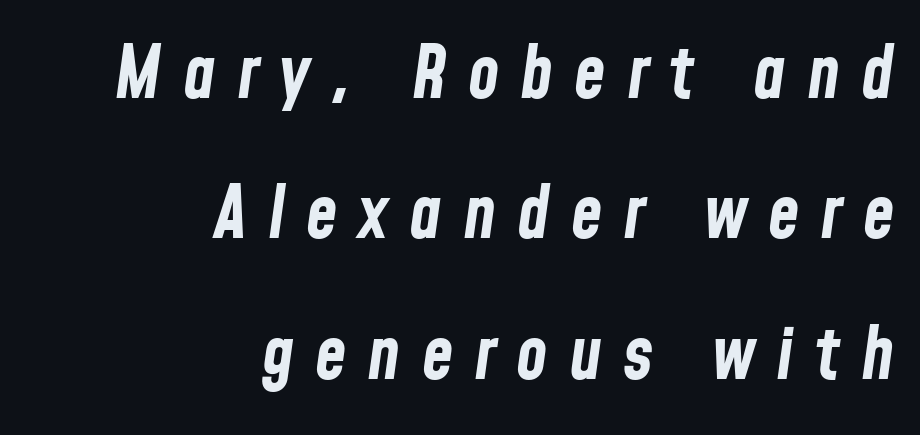
Reading down the block, your eye finds every line finishing at a fixed right position. Each glyph is drawn with heavy, bold strokes. Proportional: the letters do not fall into vertical columns. Bare-footed words on every line.
